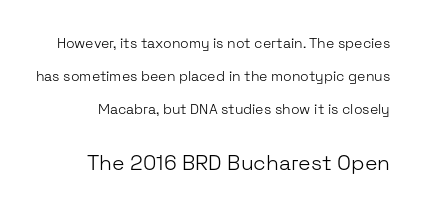
The strokes are not fattened; the text isn't bold. Decoration check: the copy has no underline. You can tell it's not italic because the verticals are truly vertical. There is no visible air inserted between adjacent glyphs.
